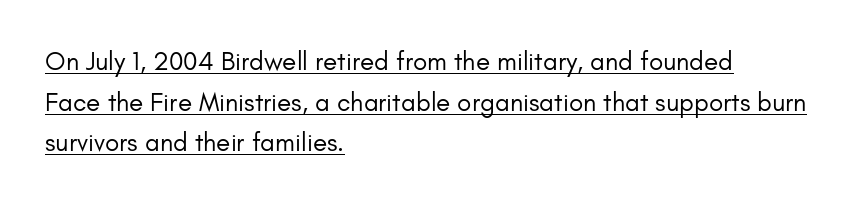
The image shows 26 px text type, upright; set left-aligned, normal line spacing (1.56x), normal letter spacing, underlined.
